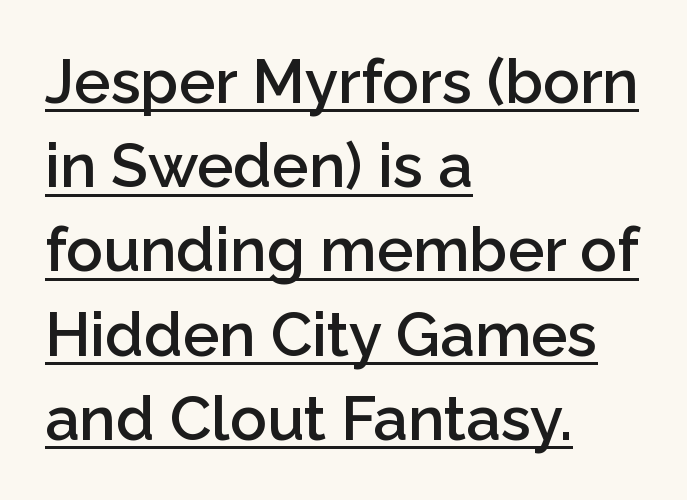
The type is set solid horizontally, with unmodified tracking. The letters advance in unequal steps, a hallmark of proportional type. Quick note: interline space is typical. This sample uses a sans-serif face. Students, observe the line beneath the letters — that is underlining. The type sits square on the baseline with zero lean.
